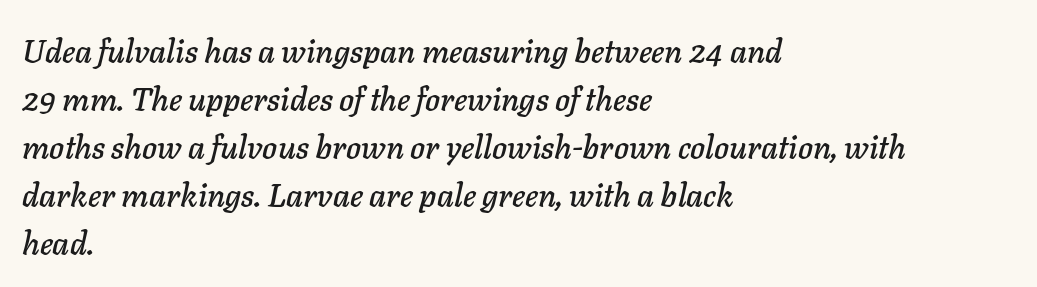
{"italic": "yes", "lean": "right", "slant_degrees": 11, "width": "normal", "stroke_contrast": "low", "x_height": "medium", "monospaced": "no", "underline": "no", "align": "left", "line_spacing": "normal", "line_spacing_ratio": 1.5, "letter_spacing": "normal", "letter_spacing_em": 0.0, "glyph_px": 32}
